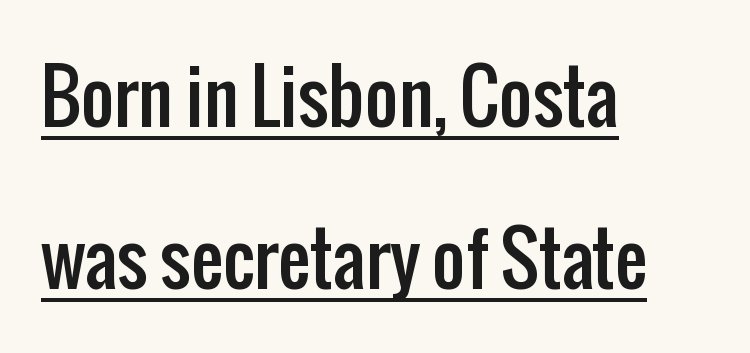
The image shows 72 px condensed sans-serif type, upright; set left-aligned, loose line spacing (2.25x), normal letter spacing, underlined; low stroke contrast and a medium x-height.
